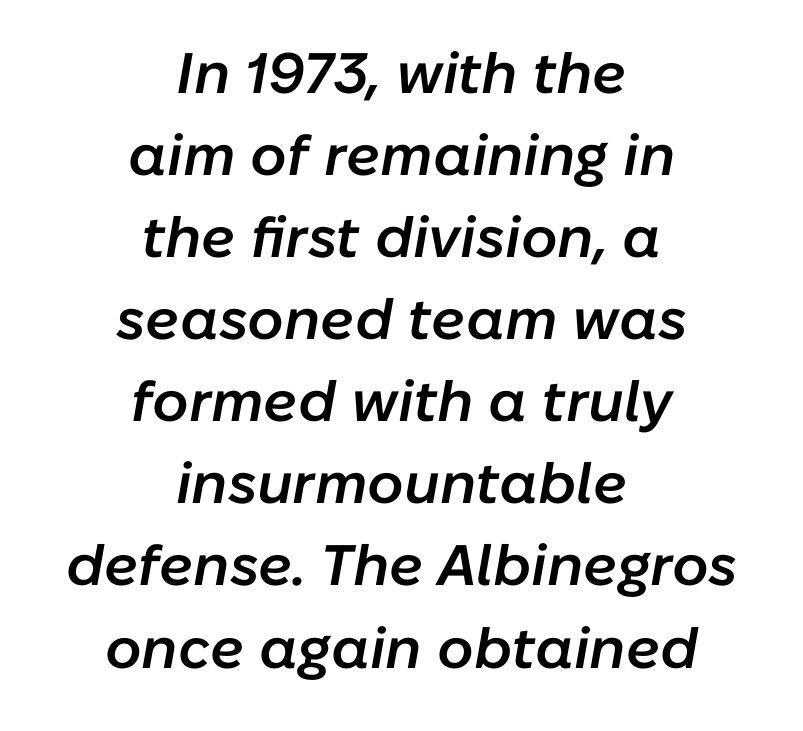
In terms of letterspacing, this is plain default setting. The lines in this sample share a center point and differ in where they start and stop. Varying glyph widths throughout — classic text-font behaviour. Set as a demibold, roughly 600 on the weight scale. Check the space under the baseline: it is left empty. These lines sit exactly where default settings would place them.
